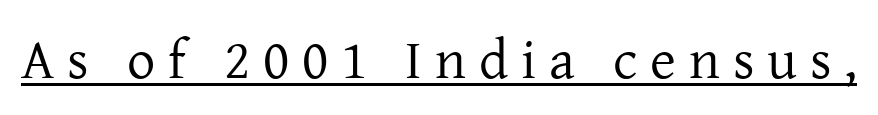
The image shows 56 px regular-weight serif type, upright; set unusually wide letter spacing (+0.23 em), underlined; low stroke contrast and a medium x-height.
